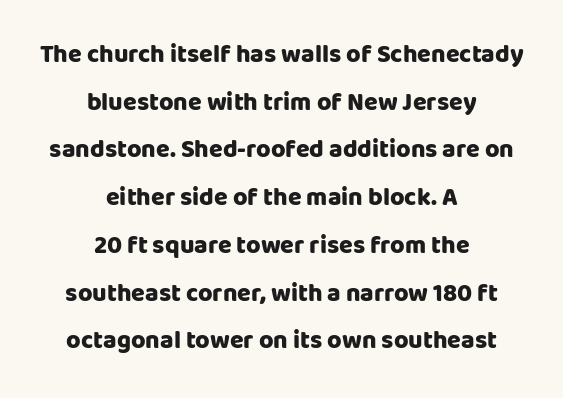
The image shows 25 px bold type, upright; set centered, loose line spacing (1.91x), normal letter spacing, not underlined.
